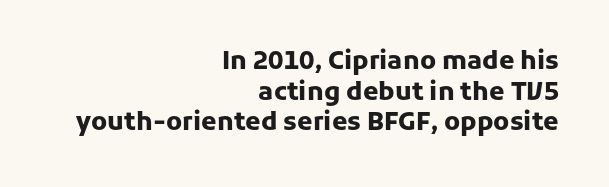
{"italic": "no", "bold": "yes", "underline": "no", "align": "right", "line_spacing_ratio": 1.23, "letter_spacing": "normal", "letter_spacing_em": 0.0, "glyph_px": 25}
